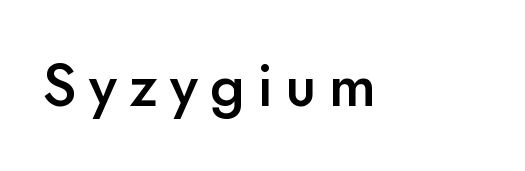
The axis of the letterforms is exactly vertical. Are there feet on the stems? There aren't — it's a sans. The area under the type is left untouched. Observe the wide spacing: letters keep a clear distance from each other.
